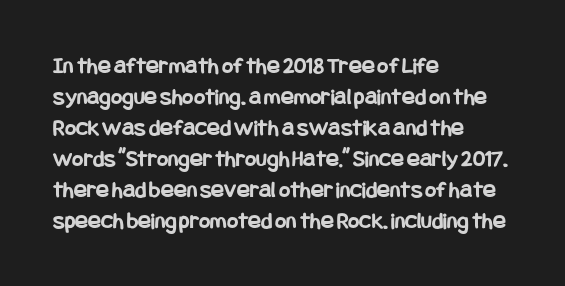
Q: Is the text bold? A: Yes.
Q: Is the text italic (slanted)? A: No, it is upright.
Q: Is the text underlined? A: No.
Q: How is the paragraph aligned? A: Left-aligned.
Q: Is the spacing between letters normal or unusually wide? A: Normal.
Q: Is the spacing between lines tight, normal or loose? A: Normal.
